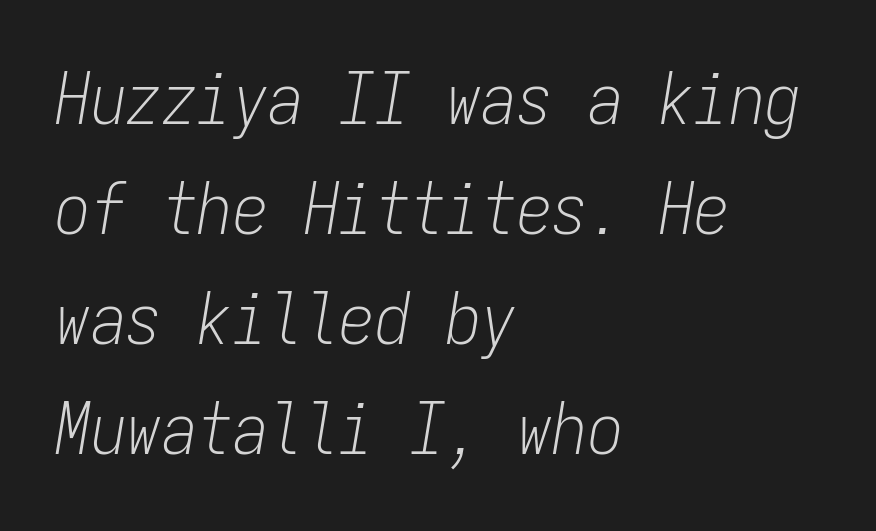
The image shows 71 px light, condensed type, italic (leaning right), monospaced; set left-aligned, normal line spacing (1.55x), normal letter spacing, not underlined; low stroke contrast and a medium x-height.
